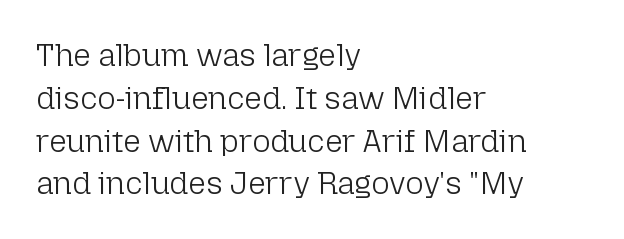
Q: Is the text bold? A: No.
Q: Is the text italic (slanted)? A: No, it is upright.
Q: Is the typeface a serif or a sans-serif typeface? A: Sans-serif.
Q: Is the text underlined? A: No.
Q: How is the paragraph aligned? A: Left-aligned.
Q: Is the spacing between letters normal or unusually wide? A: Normal.
Q: Is the spacing between lines tight, normal or loose? A: Normal.
Q: Width (condensed, normal, or wide)? A: Normal.
Q: Stroke contrast? A: Low.
Q: x-height? A: Medium.
Q: Monospaced? A: No.
